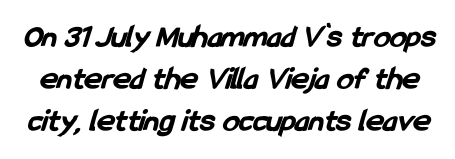
What weight is shown? A full bold with thick strokes. The vertical gap from one line to the next is medium. This rendering leaves character spacing at its baseline value. Spacing verdict: proportional, widths tailored to each character. Grotesque or geometric, the face here clearly has no serifs.
